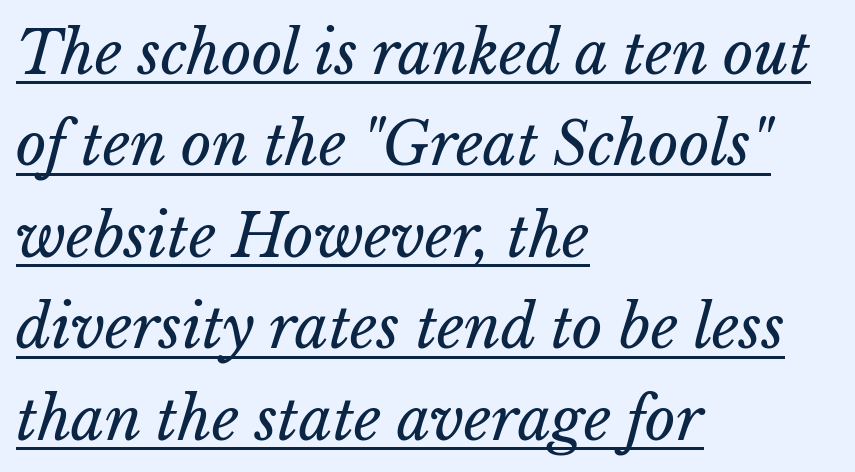
Note the varied advance widths — an 'i' is clearly narrower than an 'm'. The words here are underlined. This sample is left-justified, so line endings fall wherever the words run out. Is the letter spacing exaggerated? No — it looks like the ordinary default. The cut favours lightness, reaching ordinary text weight at its darkest.
